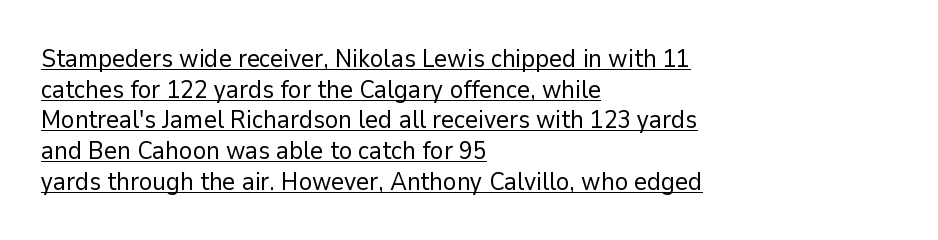
{"italic": "no", "bold": "no", "underline": "yes", "align": "left", "line_spacing_ratio": 1.23, "letter_spacing": "normal", "letter_spacing_em": 0.0, "glyph_px": 25}
